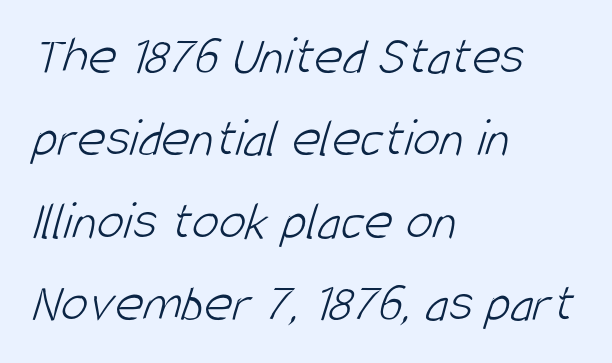
The image shows 55 px light, condensed sans-serif type; set left-aligned, normal line spacing (1.5x), normal letter spacing, not underlined; low stroke contrast and a large x-height.
